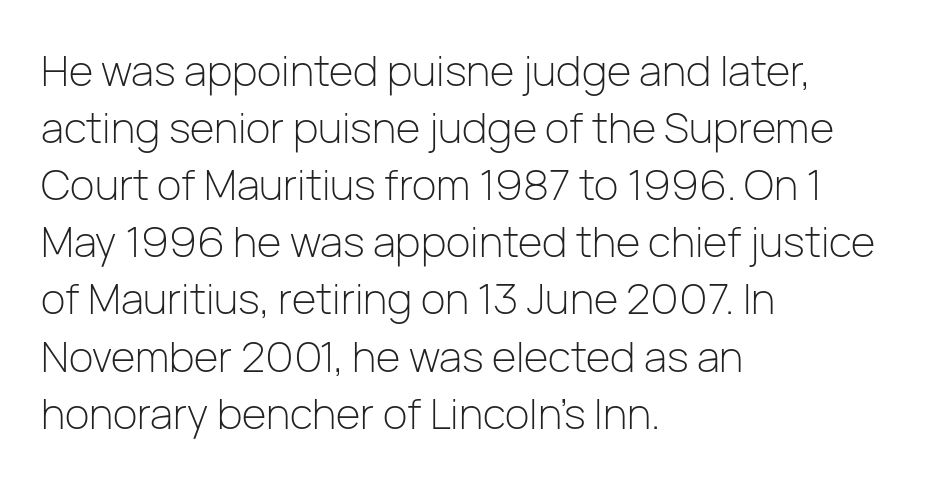
Q: Is the text bold? A: No.
Q: Is the text italic (slanted)? A: No, it is upright.
Q: Is the typeface a serif or a sans-serif typeface? A: Sans-serif.
Q: Is the text underlined? A: No.
Q: How is the paragraph aligned? A: Left-aligned.
Q: Is the spacing between letters normal or unusually wide? A: Normal.
Q: Is the spacing between lines tight, normal or loose? A: Normal.
Q: Width (condensed, normal, or wide)? A: Normal.
Q: Stroke contrast? A: Low.
Q: x-height? A: Medium.
Q: Monospaced? A: No.
